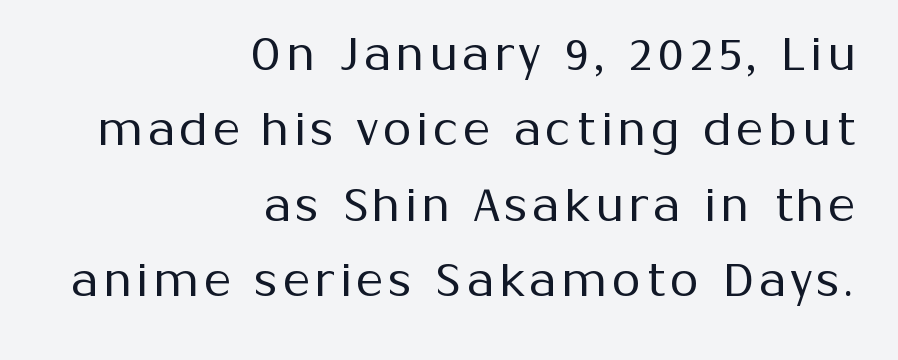
Right-aligned paragraph, ragged on the left. What's the leading like? Ordinary, nothing unusual. The designer went with a sans here, leaving each stem footless. Vertical stems look standard width or narrower in stroke.
